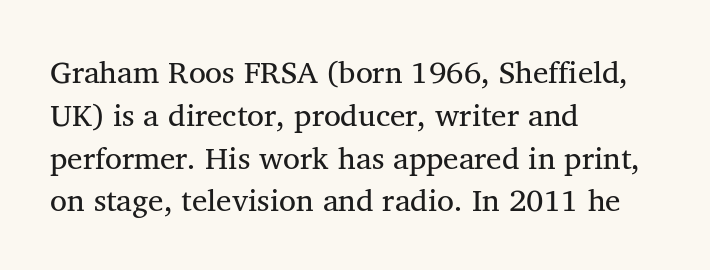
Q: Is the text italic (slanted)? A: No, it is upright.
Q: Is the typeface a serif or a sans-serif typeface? A: Serif.
Q: Is the text underlined? A: No.
Q: How is the paragraph aligned? A: Left-aligned.
Q: Is the spacing between letters normal or unusually wide? A: Normal.
Q: Is the spacing between lines tight, normal or loose? A: Normal.
Q: Width (condensed, normal, or wide)? A: Normal.
Q: Stroke contrast? A: Medium.
Q: x-height? A: Medium.
Q: Monospaced? A: No.
